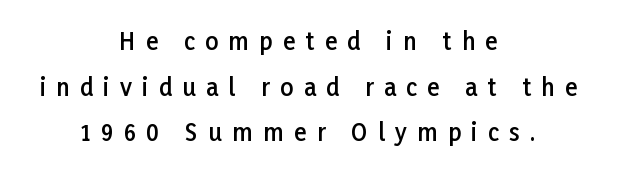
Visually the block forms a symmetrical silhouette, jagged on both flanks. Interline gaps are noticeably wide in this sample. Does the lettering tilt? It doesn't — this is upright. Someone cranked the tracking dial way up on this one.
